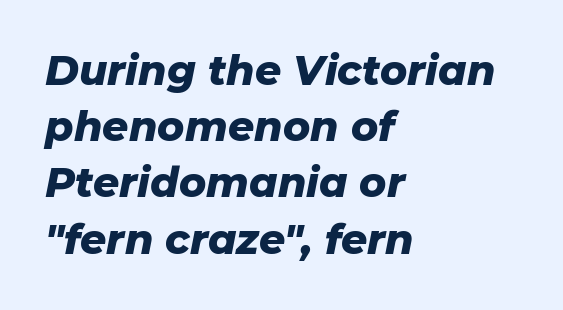
The image shows 41 px heavy type, italic (leaning right); set left-aligned, normal line spacing (1.37x), normal letter spacing, not underlined; low stroke contrast and a medium x-height.
